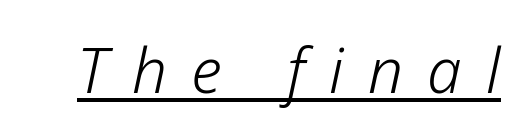
Q: Is the text bold? A: No.
Q: Is the text italic (slanted)? A: Yes, it leans right by about 12 degrees.
Q: Is the text underlined? A: Yes.
Q: Is the spacing between letters normal or unusually wide? A: Unusually wide.
Q: Width (condensed, normal, or wide)? A: Normal.
Q: Stroke contrast? A: Low.
Q: x-height? A: Medium.
Q: Monospaced? A: No.
